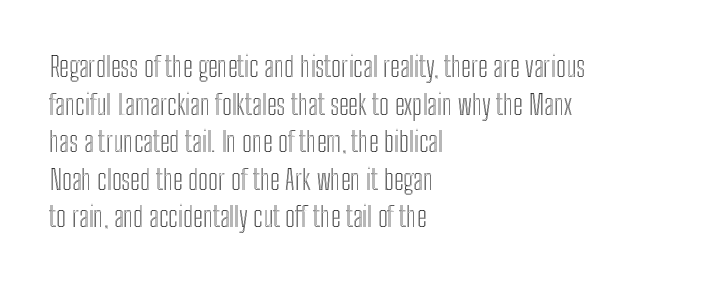
Q: Is the text italic (slanted)? A: No, it is upright.
Q: Is the text underlined? A: No.
Q: How is the paragraph aligned? A: Left-aligned.
Q: Is the spacing between letters normal or unusually wide? A: Normal.
Q: Is the spacing between lines tight, normal or loose? A: Normal.
Q: Width (condensed, normal, or wide)? A: Condensed.
Q: x-height? A: Medium.
Q: Monospaced? A: No.
